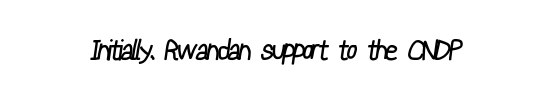
{"serif": "no", "bold": "no", "weight": "regular", "width": "condensed", "stroke_contrast": "low", "x_height": "medium", "monospaced": "no", "underline": "no", "letter_spacing": "normal", "letter_spacing_em": 0.0, "glyph_px": 28}
